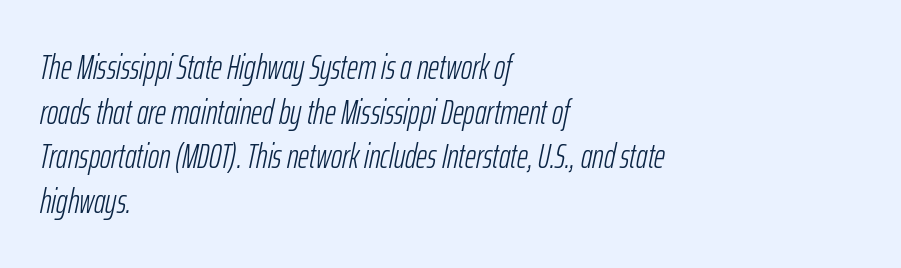
{"italic": "yes", "lean": "right", "slant_degrees": 12, "bold": "no", "weight": "light", "width": "condensed", "stroke_contrast": "low", "x_height": "medium", "monospaced": "no", "underline": "no", "align": "left", "line_spacing": "normal", "line_spacing_ratio": 1.31, "letter_spacing": "normal", "letter_spacing_em": 0.0, "glyph_px": 34}
